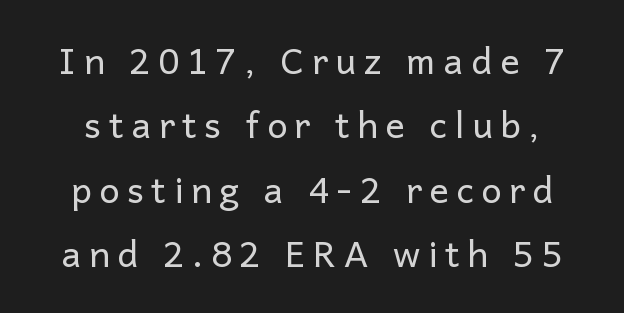
The image shows 36 px regular-weight sans-serif type, upright; set line spacing 1.79x, unusually wide letter spacing (+0.21 em), not underlined; low stroke contrast and a medium x-height.
